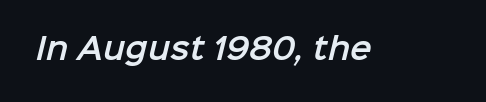
Q: Is the typeface a serif or a sans-serif typeface? A: Sans-serif.
Q: Is the text underlined? A: No.
Q: Is the spacing between letters normal or unusually wide? A: Normal.
Q: Width (condensed, normal, or wide)? A: Normal.
Q: Stroke contrast? A: Low.
Q: x-height? A: Medium.
Q: Monospaced? A: No.
